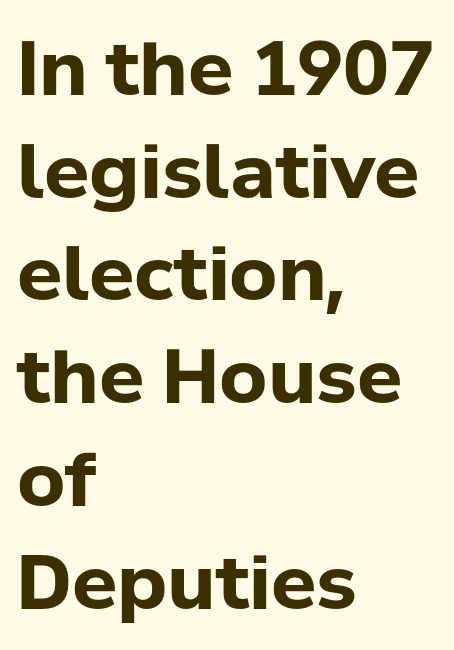
The image shows 75 px bold sans-serif type, upright; set left-aligned, normal line spacing (1.37x), normal letter spacing, not underlined; low stroke contrast and a medium x-height.
